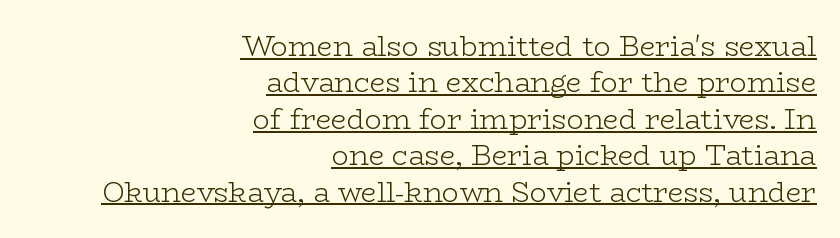
Q: Is the text bold? A: No.
Q: Is the text italic (slanted)? A: No, it is upright.
Q: Is the typeface a serif or a sans-serif typeface? A: Serif.
Q: Is the text underlined? A: Yes.
Q: How is the paragraph aligned? A: Right-aligned.
Q: Is the spacing between letters normal or unusually wide? A: Normal.
Q: Is the spacing between lines tight, normal or loose? A: Normal.
Q: Width (condensed, normal, or wide)? A: Wide.
Q: Stroke contrast? A: Low.
Q: x-height? A: Medium.
Q: Monospaced? A: No.
